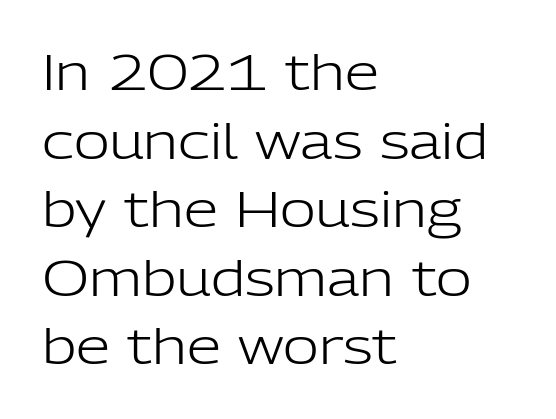
The face used here is proportionally spaced, like ordinary book or web type. Interline gaps are of average width in this sample. Nope, not italic — everything's standing straight. Short note: letters normally spaced. Words float on clear page, feet unadorned.
